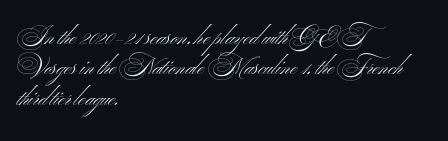
The image shows 23 px text type; set left-aligned, normal line spacing (1.32x), normal letter spacing, not underlined.
